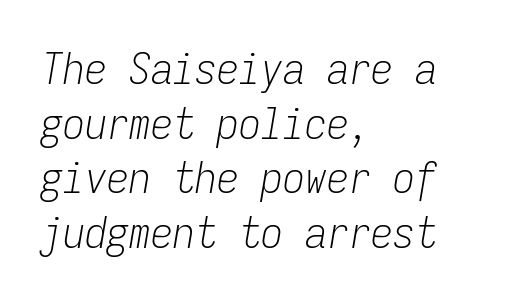
The image shows 44 px light, condensed type, italic (leaning right), monospaced; set left-aligned, line spacing 1.24x, normal letter spacing, not underlined; low stroke contrast and a medium x-height.
